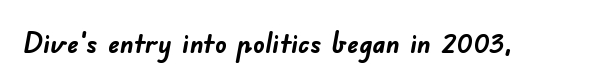
Thick stems and heavy bowls — unmistakably bold. Look at the tracking — it's just the regular setting, nothing added. Any mark beneath the type? The region is blank. A typesetter would label this face a sans. Do the characters align in a grid? No, the font is proportional.
